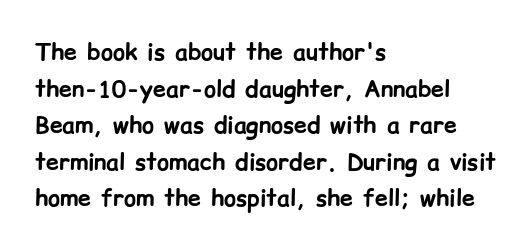
Visually the block forms a straight wall on the left and a jagged coastline on the right. The letters are bold, with thick, heavy strokes. The gap between lines stays unmarked. This sample keeps an unexceptional amount of space between lines. The horizontal fit of the characters is conventional and even. Vertical strokes here are truly vertical.
